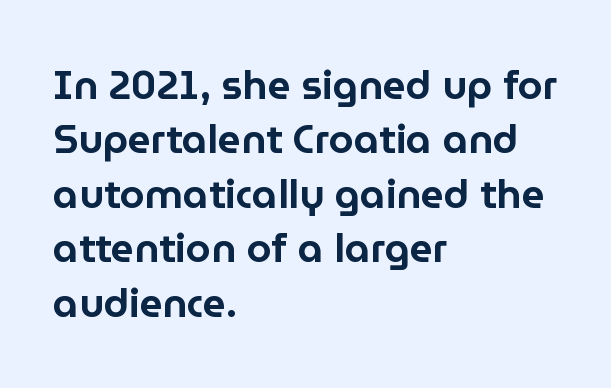
The image shows 40 px sans-serif type, upright; set left-aligned, normal line spacing (1.36x), normal letter spacing, not underlined; low stroke contrast and a medium x-height.
